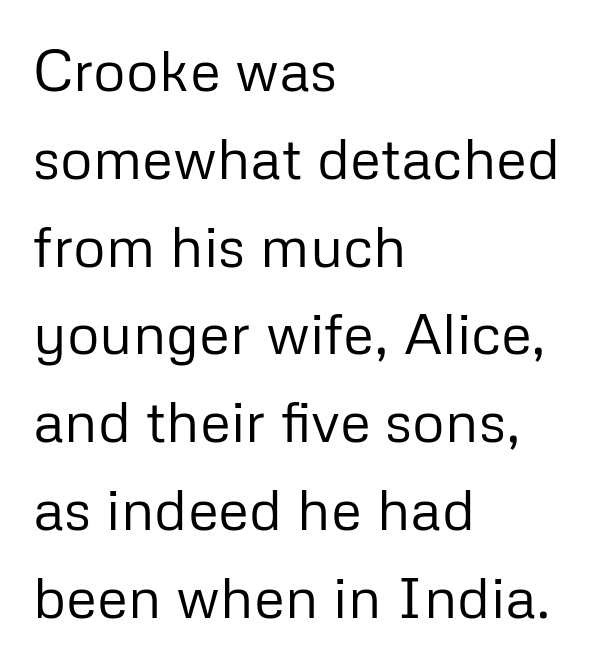
Q: Is the text bold? A: No.
Q: Is the text italic (slanted)? A: No, it is upright.
Q: Is the typeface a serif or a sans-serif typeface? A: Sans-serif.
Q: Is the text underlined? A: No.
Q: How is the paragraph aligned? A: Left-aligned.
Q: Is the spacing between letters normal or unusually wide? A: Normal.
Q: Is the spacing between lines tight, normal or loose? A: Normal.
Q: Width (condensed, normal, or wide)? A: Normal.
Q: Stroke contrast? A: Low.
Q: x-height? A: Medium.
Q: Monospaced? A: No.
